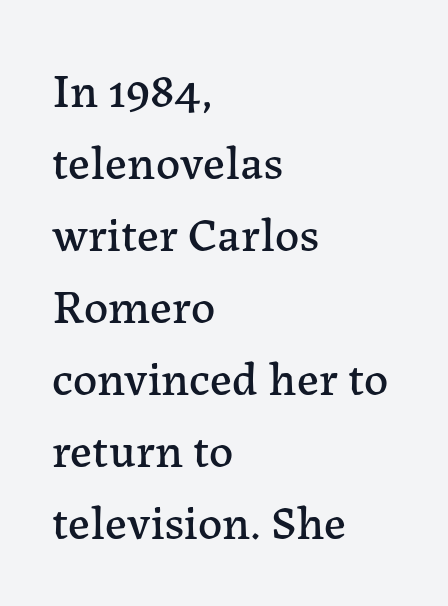
{"serif": "yes", "italic": "no", "width": "normal", "stroke_contrast": "low", "x_height": "medium", "monospaced": "no", "underline": "no", "align": "left", "line_spacing": "normal", "line_spacing_ratio": 1.5, "letter_spacing": "normal", "letter_spacing_em": 0.0, "glyph_px": 48}
